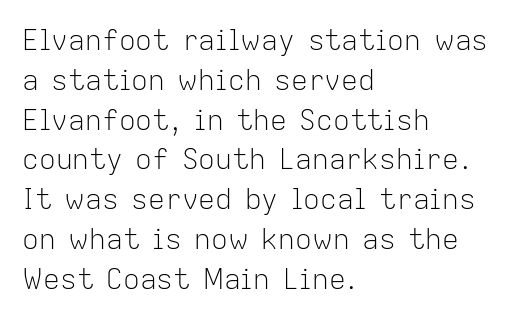
{"serif": "no", "italic": "no", "bold": "no", "weight": "light", "width": "normal", "stroke_contrast": "low", "x_height": "medium", "monospaced": "no", "underline": "no", "align": "left", "line_spacing": "normal", "line_spacing_ratio": 1.42, "letter_spacing": "normal", "letter_spacing_em": 0.0, "glyph_px": 28}
